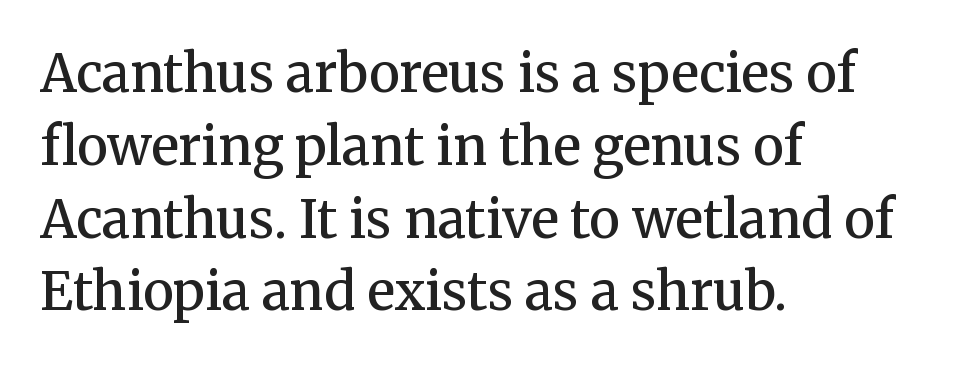
The letters are semibold — heavier than regular but short of a full bold. Is there much room between lines? A standard amount, neither cramped nor airy. The text was rendered using a seriffed face with decorative stroke endings. Decoration check: the copy has no underline. The face used here is proportionally spaced, like ordinary book or web type.
